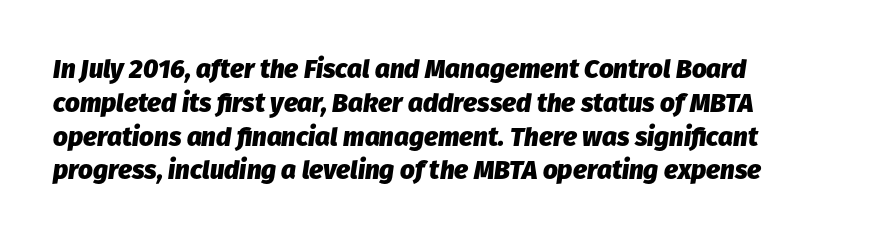
Q: Is the text bold? A: Yes.
Q: Is the text italic (slanted)? A: Yes, it leans right by about 8 degrees.
Q: Is the text underlined? A: No.
Q: Is the spacing between letters normal or unusually wide? A: Normal.
Q: Is the spacing between lines tight, normal or loose? A: Normal.
